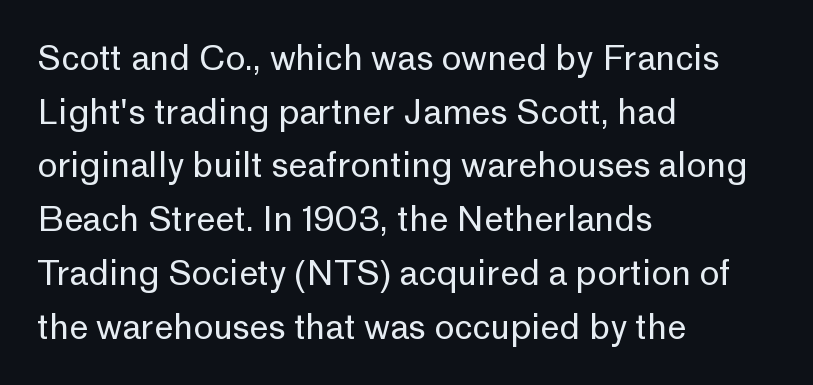
Q: Is the text bold? A: No.
Q: Is the text italic (slanted)? A: No, it is upright.
Q: Is the typeface a serif or a sans-serif typeface? A: Sans-serif.
Q: Is the text underlined? A: No.
Q: How is the paragraph aligned? A: Left-aligned.
Q: Is the spacing between letters normal or unusually wide? A: Normal.
Q: Is the spacing between lines tight, normal or loose? A: Normal.
Q: Width (condensed, normal, or wide)? A: Normal.
Q: Stroke contrast? A: Low.
Q: x-height? A: Medium.
Q: Monospaced? A: No.
